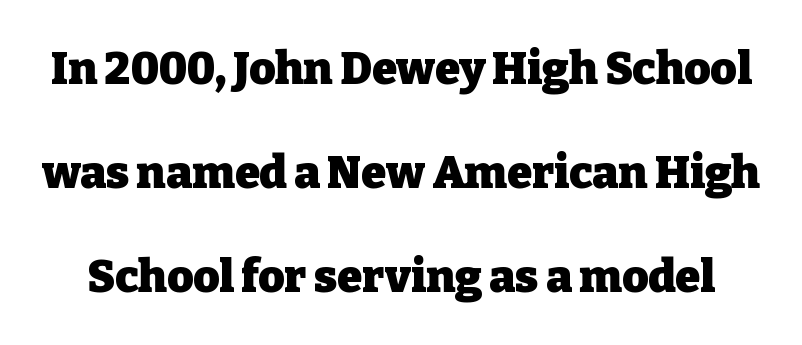
The image shows 45 px heavy serif type, upright; set loose line spacing (2.31x), normal letter spacing, not underlined; low stroke contrast and a medium x-height.
